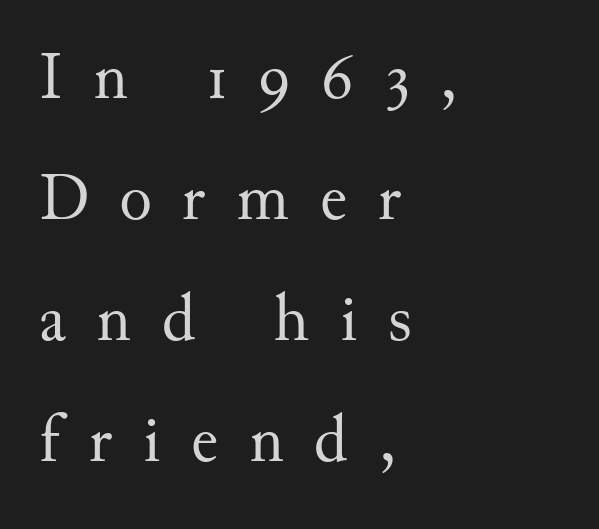
{"serif": "yes", "italic": "no", "bold": "no", "weight": "regular", "width": "normal", "stroke_contrast": "medium", "x_height": "small", "monospaced": "no", "underline": "no", "align": "left", "line_spacing_ratio": 1.78, "letter_spacing": "wide", "letter_spacing_em": 0.45, "glyph_px": 68}
